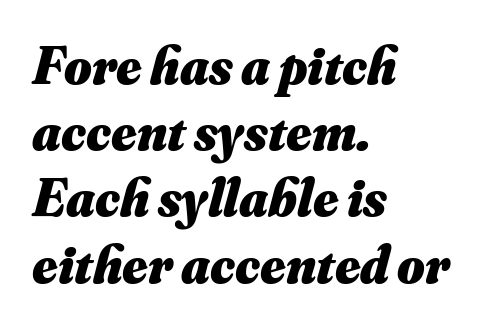
Rule under the text: the space is simply empty. Looking at the ascenders, they clearly lean. The passage shown is emphatically bold. The lines in this sample share a left origin and differ only in where they stop. The block of text has a typical density, with ordinary space between rows. The face used here is proportionally spaced, like ordinary book or web type.
